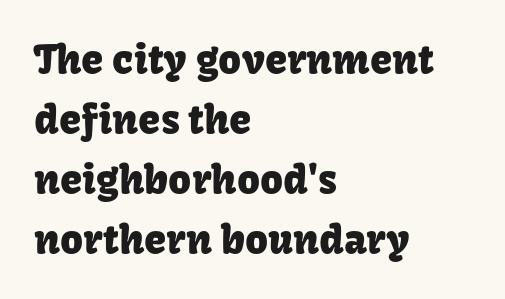
The image shows 40 px sans-serif type, upright; set left-aligned, normal line spacing (1.5x), normal letter spacing, not underlined; low stroke contrast and a medium x-height.
